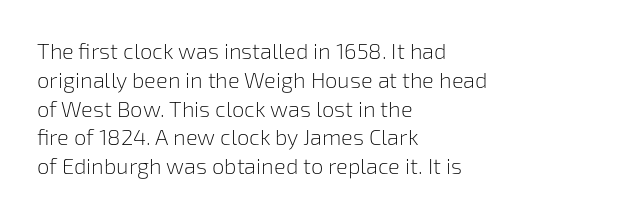
Q: Is the text bold? A: No.
Q: Is the text italic (slanted)? A: No, it is upright.
Q: Is the text underlined? A: No.
Q: How is the paragraph aligned? A: Left-aligned.
Q: Is the spacing between letters normal or unusually wide? A: Normal.
Q: Is the spacing between lines tight, normal or loose? A: Normal.
